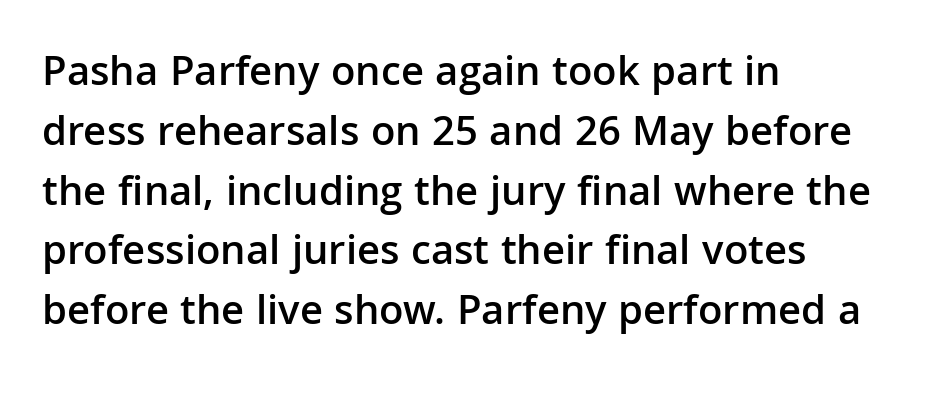
Q: Is the text bold? A: Semi-bold.
Q: Is the text italic (slanted)? A: No, it is upright.
Q: Is the typeface a serif or a sans-serif typeface? A: Sans-serif.
Q: Is the text underlined? A: No.
Q: How is the paragraph aligned? A: Left-aligned.
Q: Is the spacing between letters normal or unusually wide? A: Normal.
Q: Is the spacing between lines tight, normal or loose? A: Normal.
Q: Width (condensed, normal, or wide)? A: Normal.
Q: Stroke contrast? A: Low.
Q: x-height? A: Medium.
Q: Monospaced? A: No.
